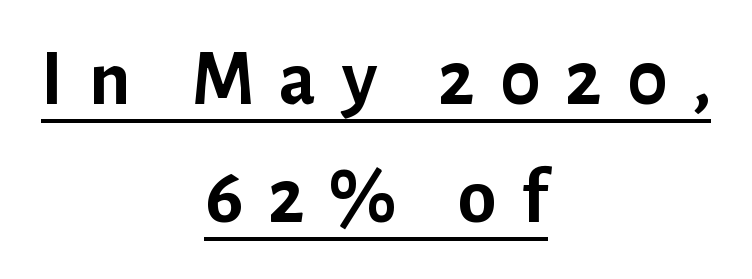
Q: Is the text bold? A: Yes.
Q: Is the text italic (slanted)? A: No, it is upright.
Q: Is the typeface a serif or a sans-serif typeface? A: Sans-serif.
Q: Is the text underlined? A: Yes.
Q: How is the paragraph aligned? A: Centered.
Q: Is the spacing between letters normal or unusually wide? A: Unusually wide.
Q: Is the spacing between lines tight, normal or loose? A: Normal.
Q: Width (condensed, normal, or wide)? A: Normal.
Q: Stroke contrast? A: Low.
Q: x-height? A: Medium.
Q: Monospaced? A: No.
